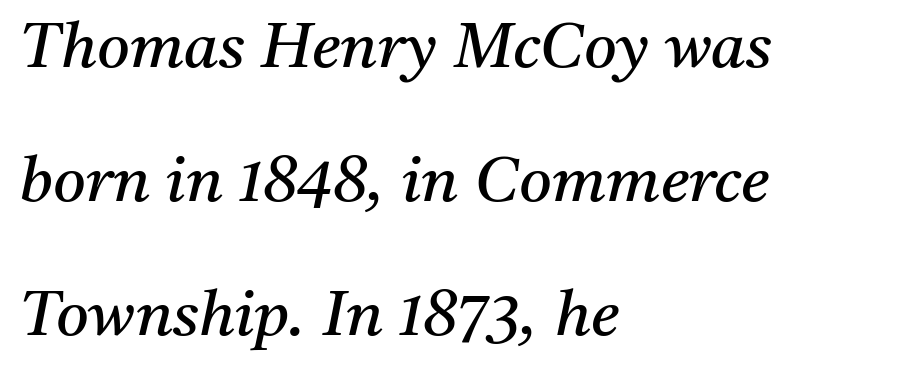
The image shows 63 px regular-weight serif type, italic (leaning right); set left-aligned, loose line spacing (2.13x), normal letter spacing, not underlined; medium stroke contrast and a medium x-height.
